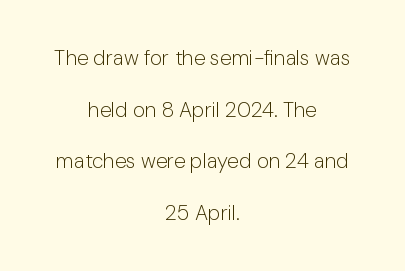
Think standard paragraph weight, or any step lighter than that. The gap between lines stays unmarked. The letters stand upright; this is a roman face. The face used here is rendered with its standard letterfit. Both edges are ragged and mirror each other, which tells us the setting is centered.
